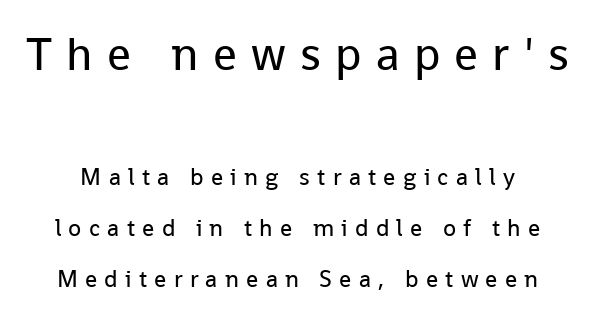
Someone cranked the tracking dial way up on this one. Style check: upright. Of the two passages, the one on top uses the larger point size. The weight tops out at a normal text grade. Regarding serifs, this sample does without them.
